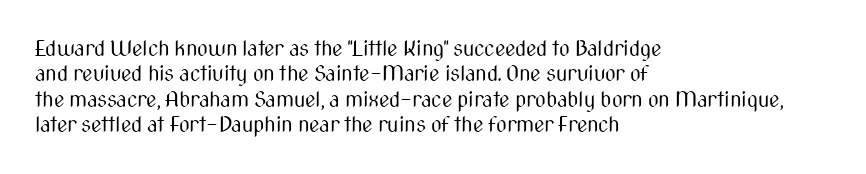
A bare baseline throughout the passage. Line beginnings align vertically; line endings do not. This sample uses plain, unmodified letter spacing. Posture: straight, roman, zero tilt. Is this a heavy cut? Hardly; it is regular or lighter.
